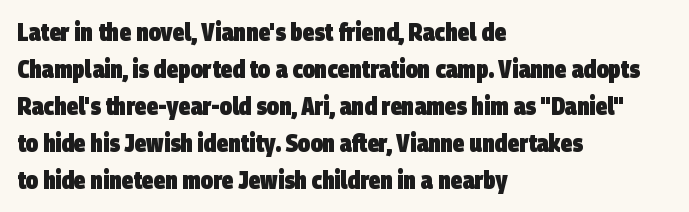
Q: Is the text bold? A: Yes.
Q: Is the text underlined? A: No.
Q: How is the paragraph aligned? A: Left-aligned.
Q: Is the spacing between letters normal or unusually wide? A: Normal.
Q: Is the spacing between lines tight, normal or loose? A: Normal.
